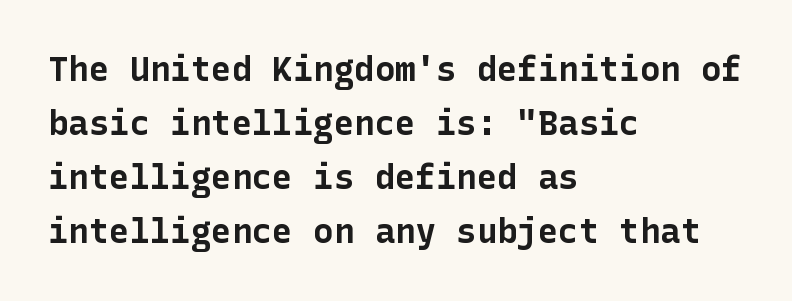
Serif or sans? Sans — the stroke terminals are bare. Rule under the text: the space is simply empty. Characters follow at the spacing the type designer built in. Compared with a centered layout, this one pins lines to the left instead. Rendered with straight, roman letterforms. Chunky letters — that's bold for sure.
